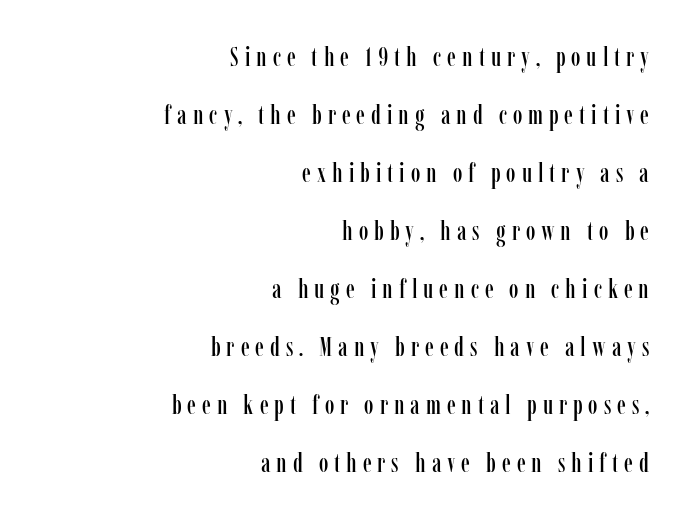
Q: Is the text italic (slanted)? A: No, it is upright.
Q: Is the text underlined? A: No.
Q: How is the paragraph aligned? A: Right-aligned.
Q: Is the spacing between letters normal or unusually wide? A: Unusually wide.
Q: Is the spacing between lines tight, normal or loose? A: Loose.
